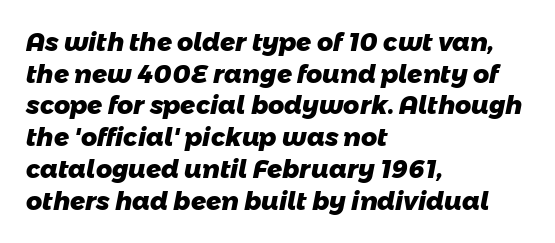
{"bold": "yes", "underline": "no", "align": "left", "line_spacing": "normal", "line_spacing_ratio": 1.27, "letter_spacing": "normal", "letter_spacing_em": 0.0, "glyph_px": 25}
